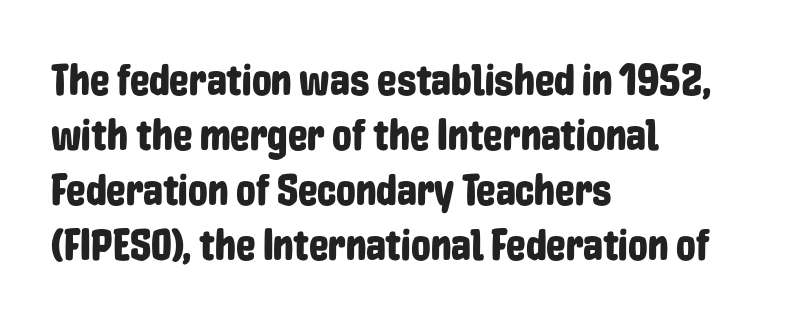
Q: Is the text italic (slanted)? A: No, it is upright.
Q: Is the typeface a serif or a sans-serif typeface? A: Sans-serif.
Q: Is the text underlined? A: No.
Q: How is the paragraph aligned? A: Left-aligned.
Q: Is the spacing between letters normal or unusually wide? A: Normal.
Q: Is the spacing between lines tight, normal or loose? A: Normal.
Q: Width (condensed, normal, or wide)? A: Condensed.
Q: Stroke contrast? A: Low.
Q: x-height? A: Medium.
Q: Monospaced? A: No.
